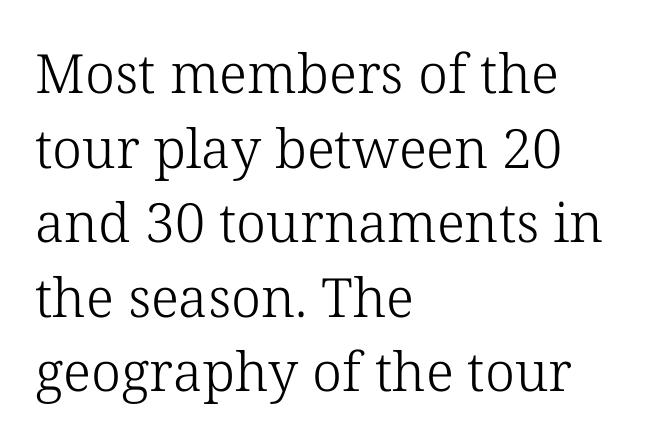
Q: Is the text bold? A: No.
Q: Is the text italic (slanted)? A: No, it is upright.
Q: Is the typeface a serif or a sans-serif typeface? A: Serif.
Q: Is the text underlined? A: No.
Q: How is the paragraph aligned? A: Left-aligned.
Q: Is the spacing between letters normal or unusually wide? A: Normal.
Q: Is the spacing between lines tight, normal or loose? A: Normal.
Q: Width (condensed, normal, or wide)? A: Normal.
Q: Stroke contrast? A: Low.
Q: x-height? A: Medium.
Q: Monospaced? A: No.
